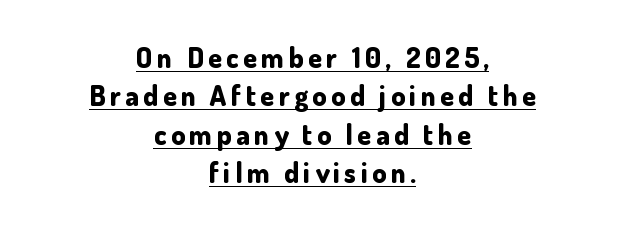
The image shows 28 px bold sans-serif type, upright; set centered, normal line spacing (1.37x), underlined; low stroke contrast and a small x-height.
